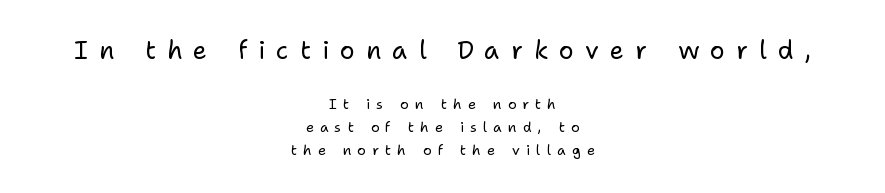
Which chunk is bigger? The first one — the top block dwarfs the bottom. One-word summary of the alignment: center. Compared with typical body copy, the letter spacing here is much looser. Any mark beneath the type? The region is blank. Unlike italic type, these characters show no tilt at all. Think standard paragraph weight, or any step lighter than that.
